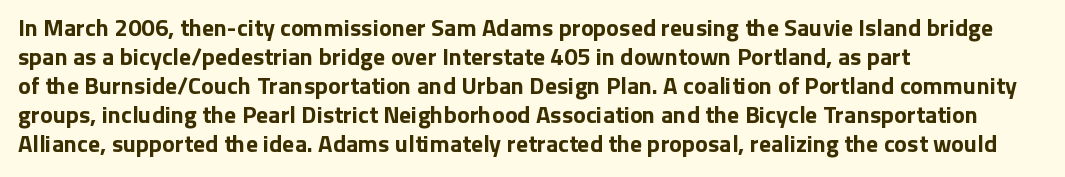
Bold? Absolutely — the strokes are thick and heavy. These lines are set flush left with a ragged right edge. Each row of text sits above clean, open space. There is no visible air inserted between adjacent glyphs. The type sits square on the baseline with zero lean.
